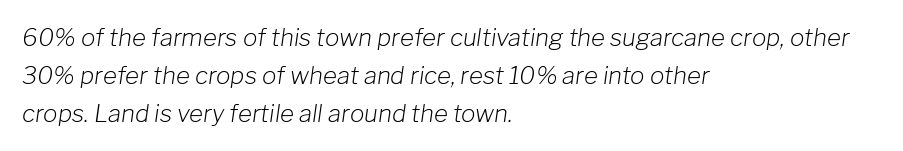
The image shows 24 px text type, italic (leaning right); set left-aligned, normal line spacing (1.59x), normal letter spacing, not underlined.
